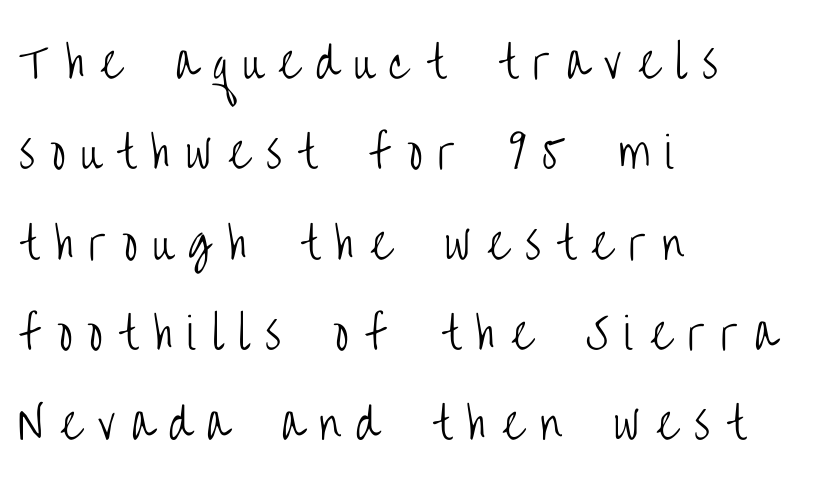
{"serif": "no", "italic": "no", "bold": "no", "weight": "light", "width": "condensed", "stroke_contrast": "low", "x_height": "large", "monospaced": "no", "underline": "no", "align": "left", "line_spacing": "loose", "line_spacing_ratio": 2.1, "letter_spacing": "wide", "letter_spacing_em": 0.37, "glyph_px": 43}
